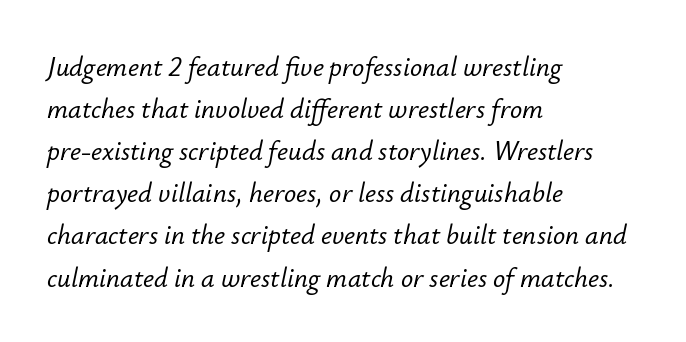
The image shows 27 px text type, italic (leaning right); set left-aligned, normal line spacing (1.56x), normal letter spacing, not underlined.
